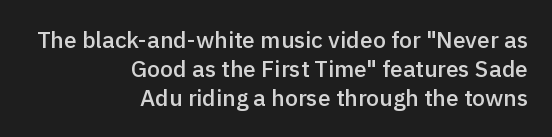
Compared with an ordinary text face, these strokes are moderately heavier — a semibold. It's the straight-up-and-down kind of type. The passage shown is not underscored anywhere. Here the glyphs are tracked normally, forming tight word shapes. Notice how descenders clear the ascenders below comfortably — that's standard leading. Every row of glyphs terminates at an identical x-position on the right.
